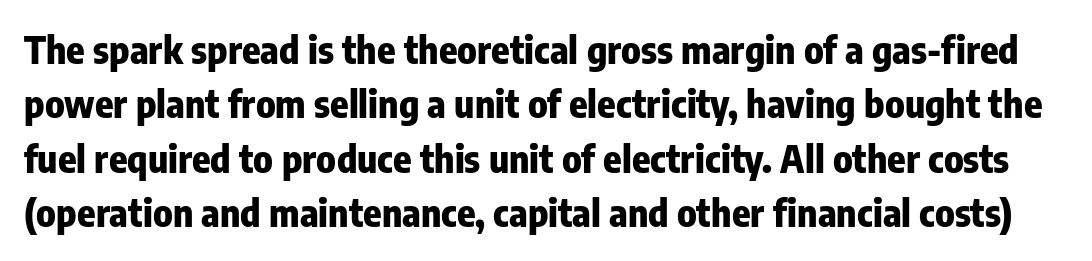
Q: Is the text bold? A: Yes.
Q: Is the text italic (slanted)? A: No, it is upright.
Q: Is the typeface a serif or a sans-serif typeface? A: Sans-serif.
Q: Is the text underlined? A: No.
Q: Is the spacing between letters normal or unusually wide? A: Normal.
Q: Is the spacing between lines tight, normal or loose? A: Normal.
Q: Width (condensed, normal, or wide)? A: Condensed.
Q: Stroke contrast? A: Low.
Q: x-height? A: Medium.
Q: Monospaced? A: No.
